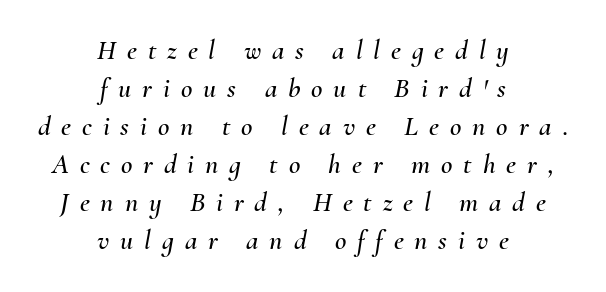
The image shows 28 px text type, italic (leaning right); set centered, normal line spacing (1.36x), unusually wide letter spacing (+0.39 em), not underlined; medium stroke contrast and a small x-height.
